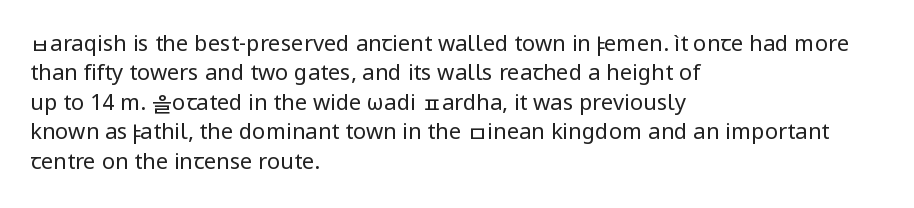
The image shows 22 px text type, upright; set left-aligned, normal line spacing (1.34x), normal letter spacing, not underlined.
